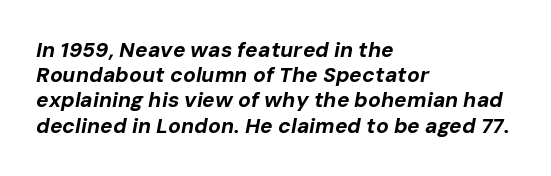
The image shows 21 px bold type, italic (leaning right); set left-aligned, line spacing 1.2x, normal letter spacing, not underlined.
